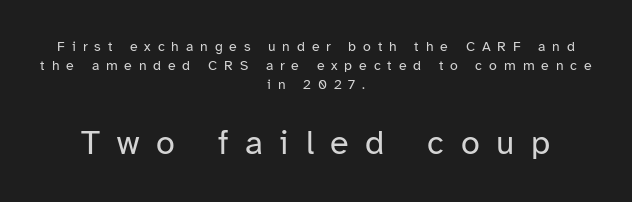
Q: Is the text bold? A: No.
Q: Is the text italic (slanted)? A: No, it is upright.
Q: Is the typeface a serif or a sans-serif typeface? A: Sans-serif.
Q: Is the text underlined? A: No.
Q: How is the paragraph aligned? A: Centered.
Q: Is the spacing between letters normal or unusually wide? A: Unusually wide.
Q: Is the spacing between lines tight, normal or loose? A: Normal.
Q: Which block of text is set in a larger size, the first (top) or the second (bottom)? A: The second (bottom) one.
Q: Width (condensed, normal, or wide)? A: Normal.
Q: Stroke contrast? A: Low.
Q: x-height? A: Medium.
Q: Monospaced? A: No.
